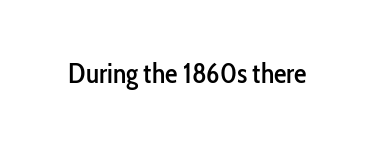
{"serif": "no", "italic": "no", "width": "condensed", "stroke_contrast": "low", "x_height": "medium", "monospaced": "no", "underline": "no", "letter_spacing": "normal", "letter_spacing_em": 0.0, "glyph_px": 28}
